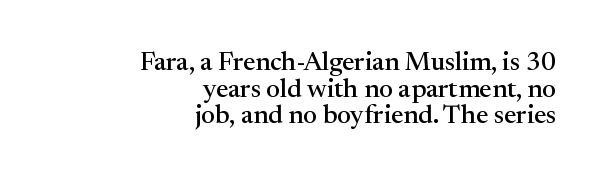
The image shows 26 px text type, upright; set right-aligned, tight line spacing (1.02x), normal letter spacing, not underlined.
